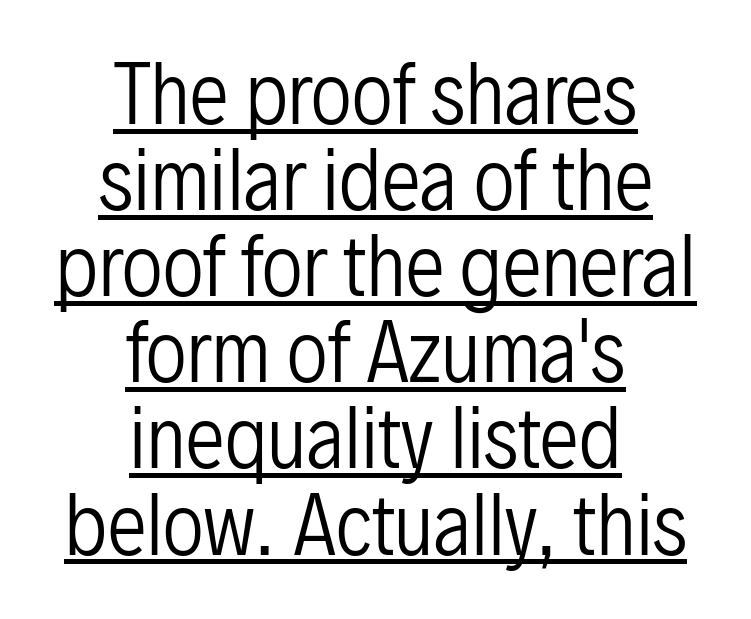
{"serif": "no", "italic": "no", "bold": "no", "weight": "regular", "width": "condensed", "stroke_contrast": "low", "x_height": "medium", "monospaced": "no", "underline": "yes", "align": "center", "line_spacing": "tight", "line_spacing_ratio": 1.09, "letter_spacing": "normal", "letter_spacing_em": 0.0, "glyph_px": 79}
